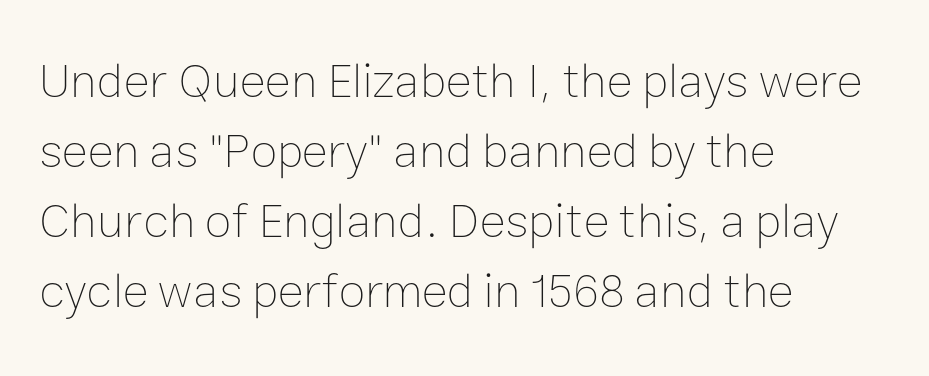
The image shows 49 px thin type, upright; set left-aligned, normal line spacing (1.43x), normal letter spacing, not underlined; low stroke contrast and a medium x-height.
